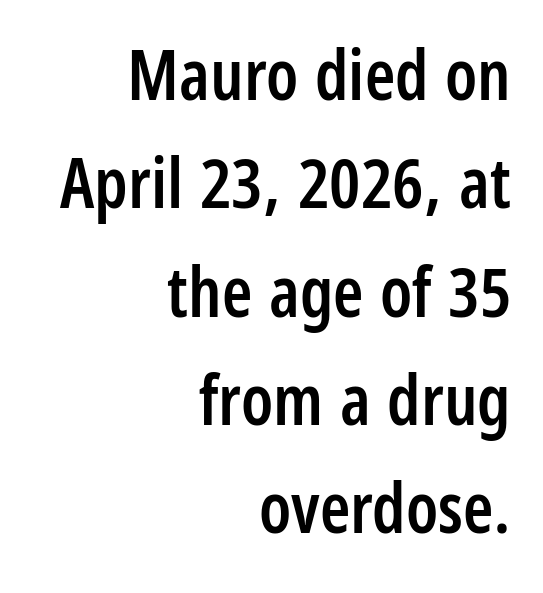
Q: Is the text bold? A: Semi-bold.
Q: Is the text italic (slanted)? A: No, it is upright.
Q: Is the typeface a serif or a sans-serif typeface? A: Sans-serif.
Q: Is the text underlined? A: No.
Q: How is the paragraph aligned? A: Right-aligned.
Q: Is the spacing between letters normal or unusually wide? A: Normal.
Q: Is the spacing between lines tight, normal or loose? A: Normal.
Q: Width (condensed, normal, or wide)? A: Condensed.
Q: Stroke contrast? A: Low.
Q: x-height? A: Large.
Q: Monospaced? A: No.
